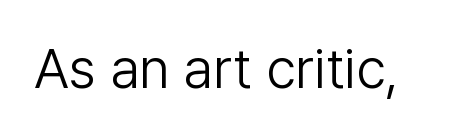
The image shows 56 px light sans-serif type, upright; set normal letter spacing, not underlined; low stroke contrast and a medium x-height.
